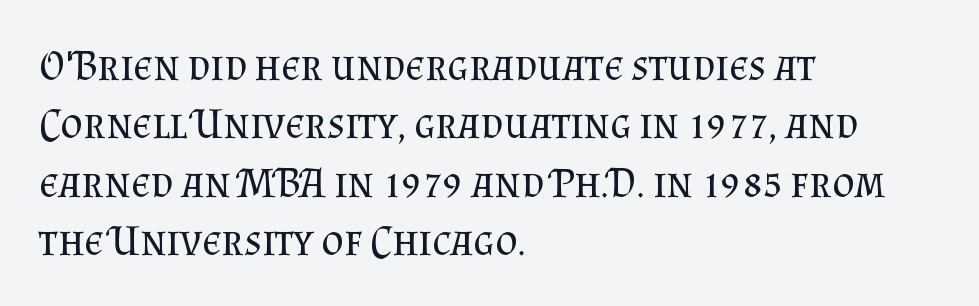
The image shows 43 px regular-weight serif type, upright; set left-aligned, normal line spacing (1.36x), normal letter spacing, not underlined; medium stroke contrast and a small x-height.
